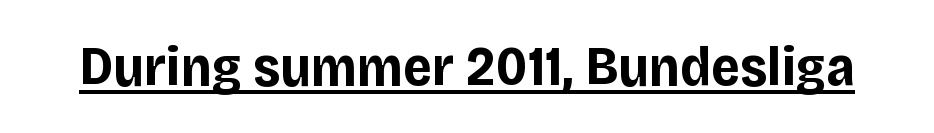
{"serif": "no", "italic": "no", "bold": "yes", "weight": "bold", "width": "normal", "stroke_contrast": "low", "x_height": "large", "monospaced": "no", "underline": "yes", "letter_spacing": "normal", "letter_spacing_em": 0.0, "glyph_px": 56}
